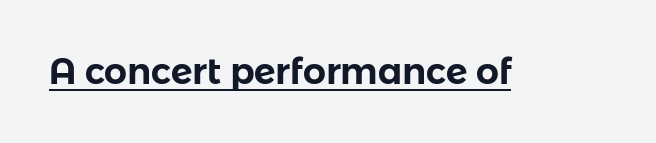
The image shows 36 px sans-serif type, upright; set normal letter spacing, underlined; low stroke contrast and a medium x-height.
